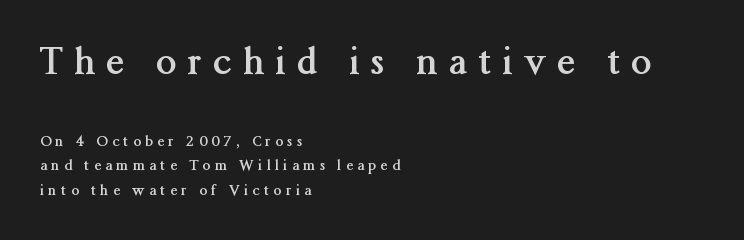
{"serif": "yes", "italic": "no", "bold": "yes", "weight": "semibold", "width": "normal", "stroke_contrast": "medium", "x_height": "medium", "monospaced": "no", "underline": "no", "align": "left", "line_spacing_ratio": 1.75, "letter_spacing": "wide", "letter_spacing_em": 0.32, "larger_block": "first", "size_ratio": 2.57, "glyph_px": 36}
